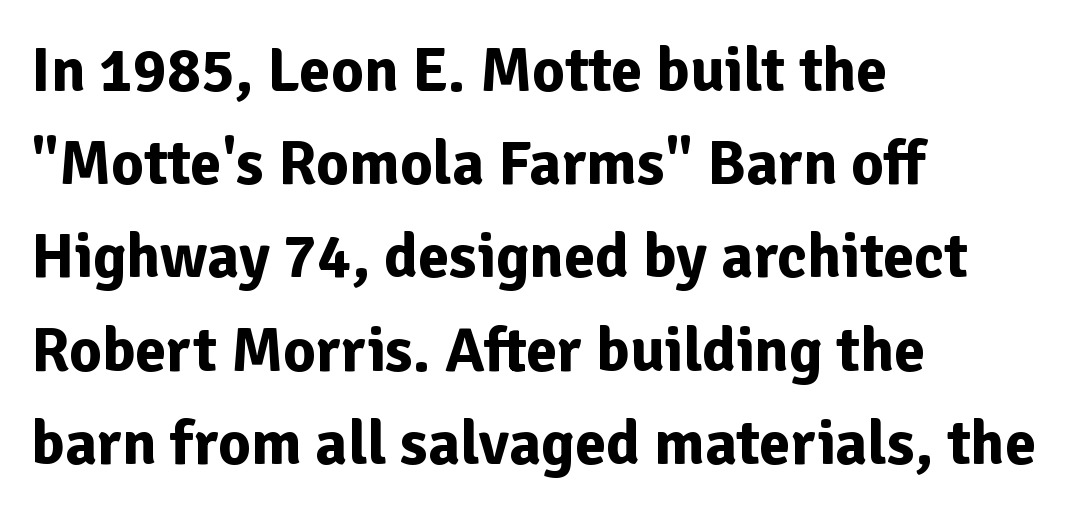
The image shows 63 px bold sans-serif type, upright; set left-aligned, normal line spacing (1.48x), normal letter spacing, not underlined; low stroke contrast and a medium x-height.
